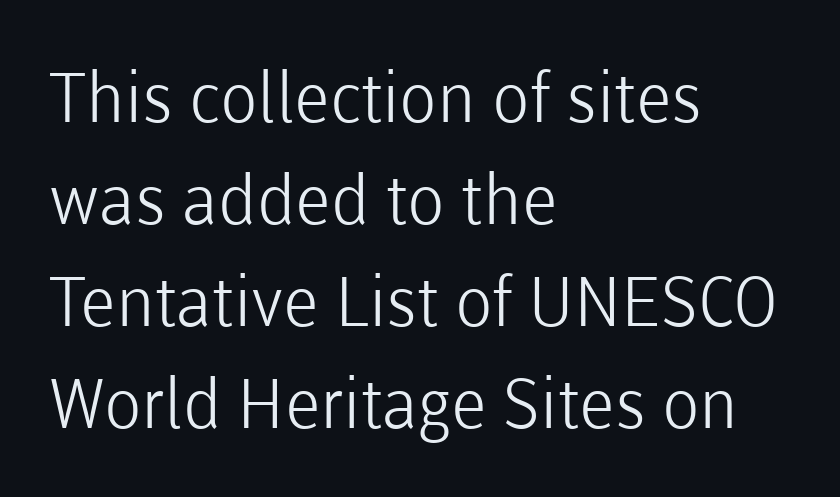
Q: Is the text bold? A: No.
Q: Is the text italic (slanted)? A: No, it is upright.
Q: Is the typeface a serif or a sans-serif typeface? A: Sans-serif.
Q: Is the text underlined? A: No.
Q: How is the paragraph aligned? A: Left-aligned.
Q: Is the spacing between letters normal or unusually wide? A: Normal.
Q: Is the spacing between lines tight, normal or loose? A: Normal.
Q: Width (condensed, normal, or wide)? A: Normal.
Q: Stroke contrast? A: Low.
Q: x-height? A: Medium.
Q: Monospaced? A: No.
